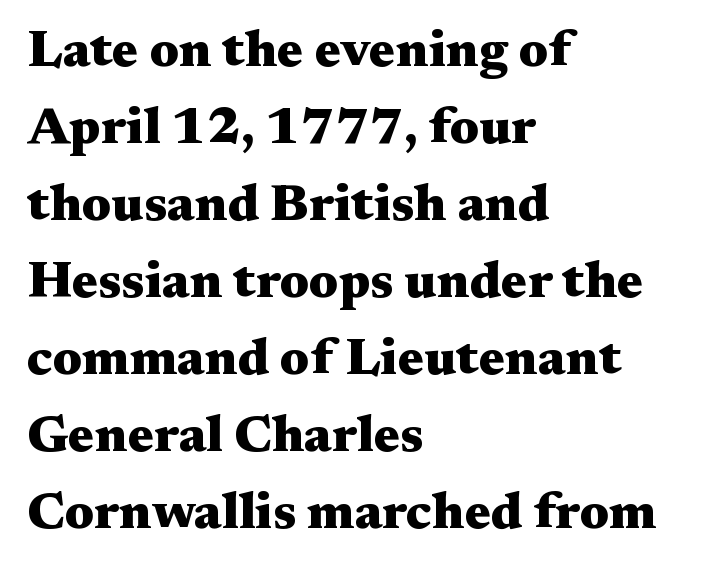
Q: Is the text bold? A: Yes.
Q: Is the text italic (slanted)? A: No, it is upright.
Q: Is the typeface a serif or a sans-serif typeface? A: Serif.
Q: Is the text underlined? A: No.
Q: How is the paragraph aligned? A: Left-aligned.
Q: Is the spacing between letters normal or unusually wide? A: Normal.
Q: Is the spacing between lines tight, normal or loose? A: Normal.
Q: Width (condensed, normal, or wide)? A: Wide.
Q: Stroke contrast? A: Medium.
Q: x-height? A: Medium.
Q: Monospaced? A: No.
